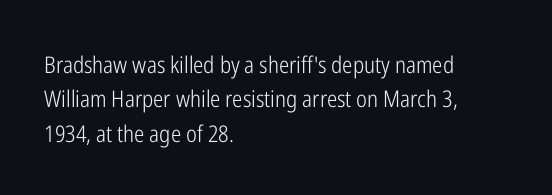
The image shows 23 px text type, upright; set left-aligned, normal line spacing (1.5x), normal letter spacing, not underlined.
